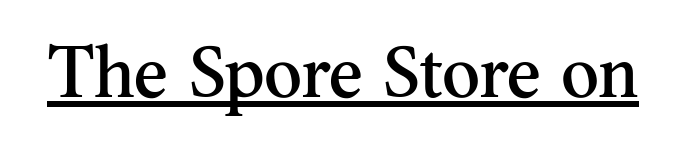
Q: Is the text italic (slanted)? A: No, it is upright.
Q: Is the typeface a serif or a sans-serif typeface? A: Serif.
Q: Is the text underlined? A: Yes.
Q: Is the spacing between letters normal or unusually wide? A: Normal.
Q: Width (condensed, normal, or wide)? A: Normal.
Q: Stroke contrast? A: Medium.
Q: x-height? A: Small.
Q: Monospaced? A: No.
